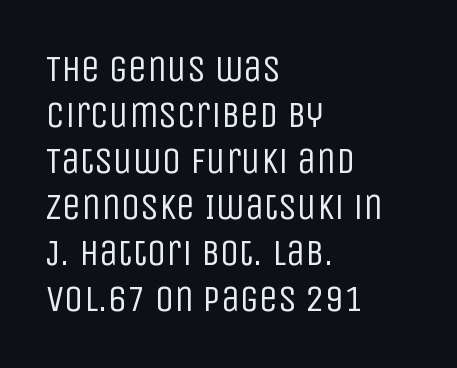
The typesetting does not lean heavy: it is not bold. The glyphs in this specimen are sans serif. Only glyphs here, with clear space below each row. The face used here is proportionally spaced, like ordinary book or web type. Nobody touched the tracking dial on this one. The compositor pushed each line to the left boundary.
